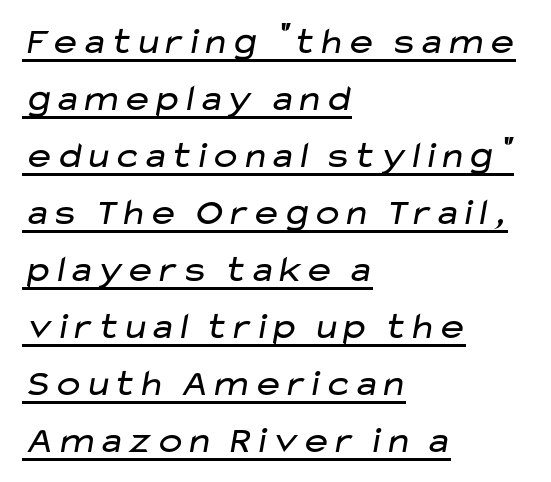
Q: Is the text bold? A: No.
Q: Is the typeface a serif or a sans-serif typeface? A: Sans-serif.
Q: Is the text underlined? A: Yes.
Q: How is the paragraph aligned? A: Left-aligned.
Q: Is the spacing between letters normal or unusually wide? A: Normal.
Q: Is the spacing between lines tight, normal or loose? A: Normal.
Q: Width (condensed, normal, or wide)? A: Wide.
Q: Stroke contrast? A: Low.
Q: x-height? A: Medium.
Q: Monospaced? A: No.
